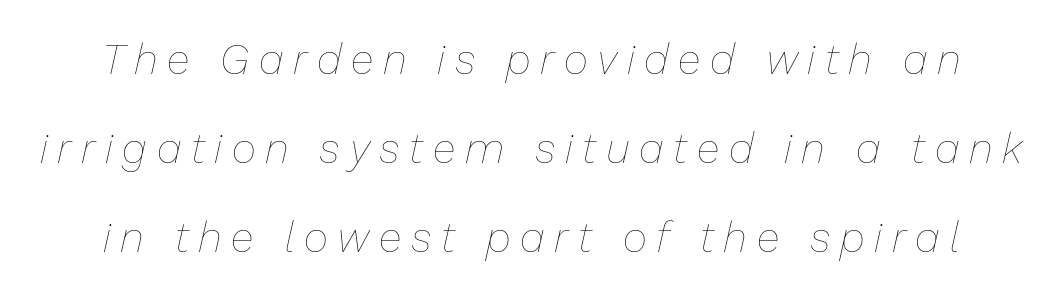
Q: Is the text bold? A: No.
Q: Is the text italic (slanted)? A: Yes, it leans right by about 13 degrees.
Q: Is the text underlined? A: No.
Q: Is the spacing between letters normal or unusually wide? A: Unusually wide.
Q: Is the spacing between lines tight, normal or loose? A: Loose.
Q: Width (condensed, normal, or wide)? A: Normal.
Q: Stroke contrast? A: Low.
Q: x-height? A: Medium.
Q: Monospaced? A: No.
